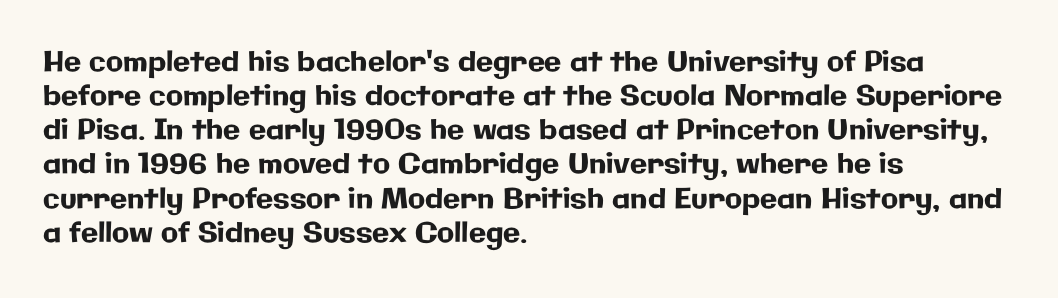
Leftover space on each line is placed entirely after the last word. Default kerning and tracking; the words read as compact shapes. A bare baseline throughout the passage. Looks like regular typesetting: each glyph gets only the width it needs. Stroke terminals: plain, sans-serif.
